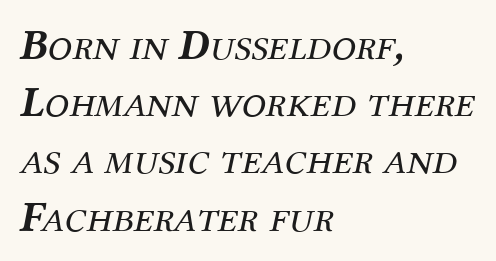
The image shows 44 px regular-weight serif type, italic (leaning right); set left-aligned, normal line spacing (1.3x), normal letter spacing, not underlined; medium stroke contrast and a medium x-height.
